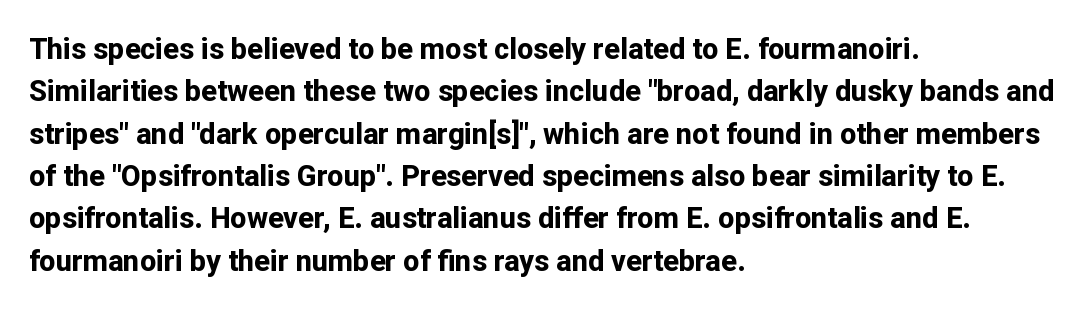
Q: Is the text bold? A: Yes.
Q: Is the text italic (slanted)? A: No, it is upright.
Q: Is the typeface a serif or a sans-serif typeface? A: Sans-serif.
Q: Is the text underlined? A: No.
Q: How is the paragraph aligned? A: Left-aligned.
Q: Is the spacing between letters normal or unusually wide? A: Normal.
Q: Is the spacing between lines tight, normal or loose? A: Normal.
Q: Width (condensed, normal, or wide)? A: Normal.
Q: Stroke contrast? A: Low.
Q: x-height? A: Medium.
Q: Monospaced? A: No.
